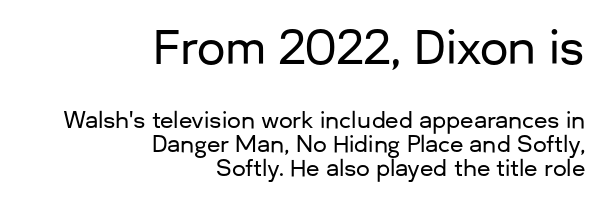
Q: Is the text italic (slanted)? A: No, it is upright.
Q: Is the typeface a serif or a sans-serif typeface? A: Sans-serif.
Q: Is the text underlined? A: No.
Q: How is the paragraph aligned? A: Right-aligned.
Q: Is the spacing between letters normal or unusually wide? A: Normal.
Q: Is the spacing between lines tight, normal or loose? A: Tight.
Q: Which block of text is set in a larger size, the first (top) or the second (bottom)? A: The first (top) one.
Q: Width (condensed, normal, or wide)? A: Normal.
Q: Stroke contrast? A: Low.
Q: x-height? A: Medium.
Q: Monospaced? A: No.
